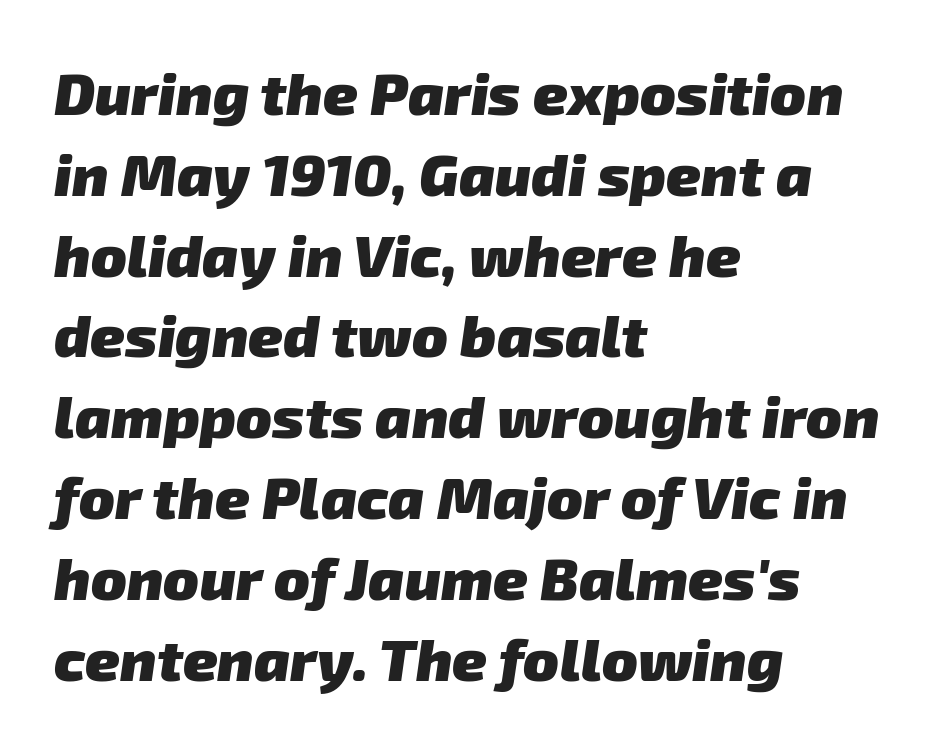
The image shows 59 px heavy sans-serif type; set left-aligned, normal line spacing (1.37x), normal letter spacing, not underlined; low stroke contrast and a medium x-height.
